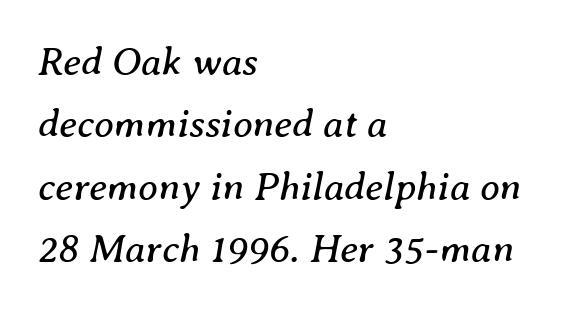
Little horizontal feet cap the strokes, marking this as serif type. Rule under the text: the space is simply empty. The glyphs look as if they've been sheared to an angle. Layout note: lines flush left.
